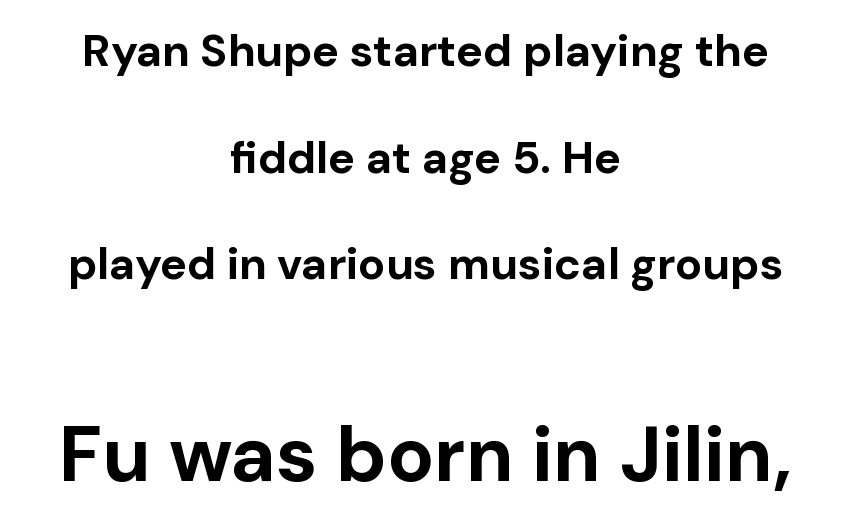
The image shows 78 px bold sans-serif type, upright; set centered, loose line spacing (2.37x), normal letter spacing, not underlined; the second (bottom) block is 1.73x larger; low stroke contrast and a medium x-height.
